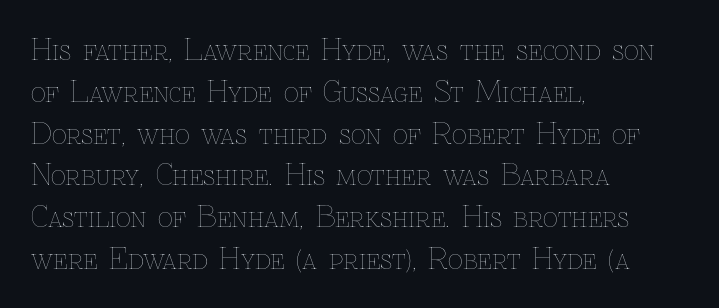
{"italic": "no", "bold": "no", "weight": "thin", "width": "normal", "stroke_contrast": "low", "x_height": "medium", "monospaced": "no", "underline": "no", "align": "left", "line_spacing": "normal", "line_spacing_ratio": 1.44, "letter_spacing": "normal", "letter_spacing_em": 0.0, "glyph_px": 29}
